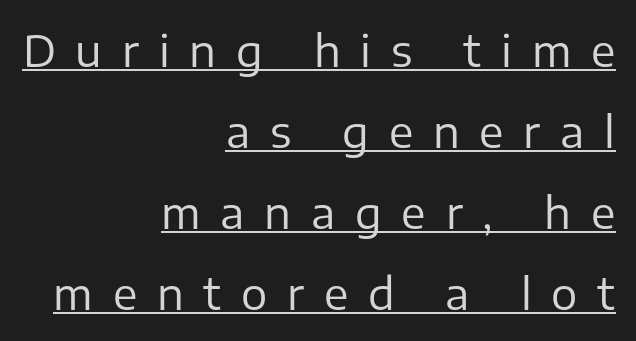
The image shows 44 px regular-weight sans-serif type, upright; set right-aligned, line spacing 1.84x, unusually wide letter spacing (+0.45 em), underlined; low stroke contrast and a medium x-height.
